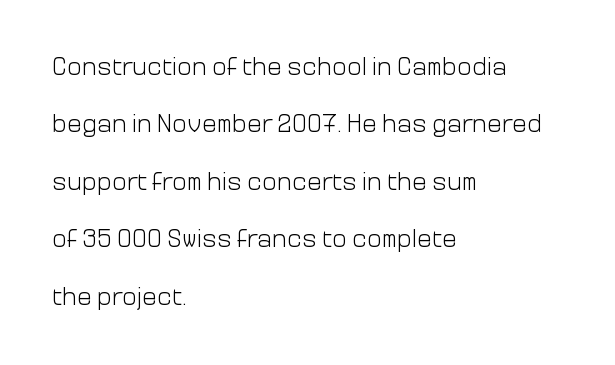
Q: Is the text bold? A: No.
Q: Is the text italic (slanted)? A: No, it is upright.
Q: Is the text underlined? A: No.
Q: How is the paragraph aligned? A: Left-aligned.
Q: Is the spacing between letters normal or unusually wide? A: Normal.
Q: Is the spacing between lines tight, normal or loose? A: Loose.
